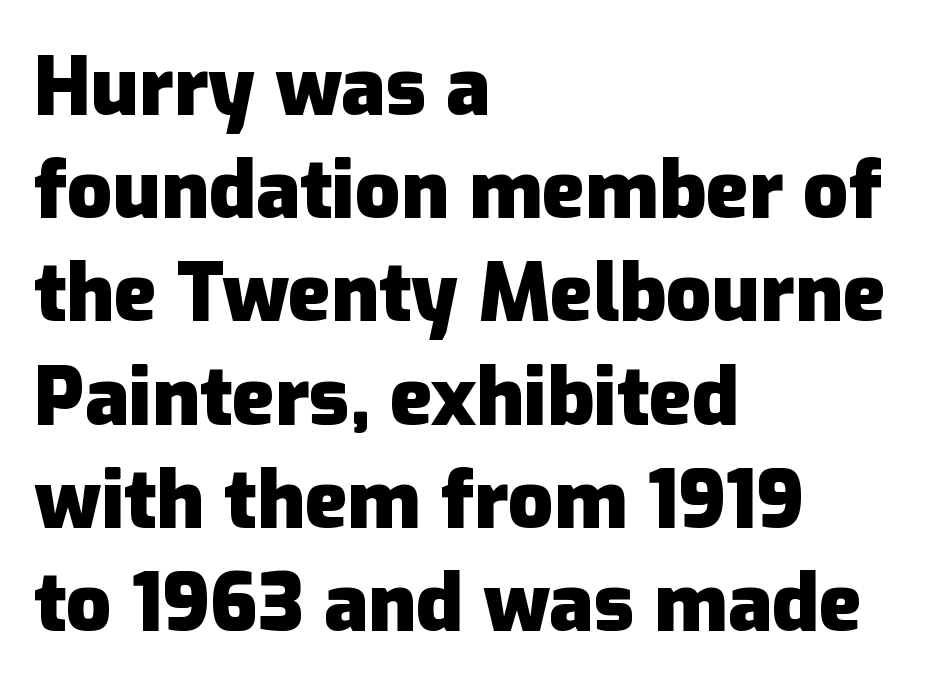
{"serif": "no", "italic": "no", "bold": "yes", "weight": "heavy", "width": "normal", "stroke_contrast": "low", "x_height": "medium", "monospaced": "no", "underline": "no", "align": "left", "line_spacing": "normal", "line_spacing_ratio": 1.29, "letter_spacing": "normal", "letter_spacing_em": 0.0, "glyph_px": 80}
